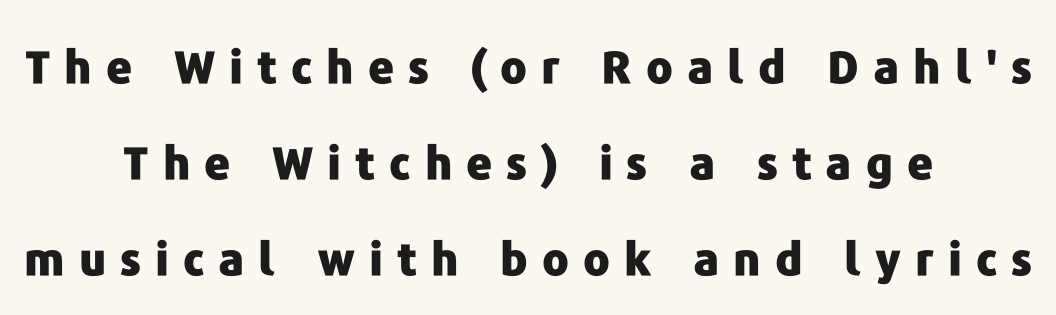
The image shows 45 px heavy sans-serif type, upright; set centered, loose line spacing (2.13x), unusually wide letter spacing (+0.31 em), not underlined; low stroke contrast and a medium x-height.
